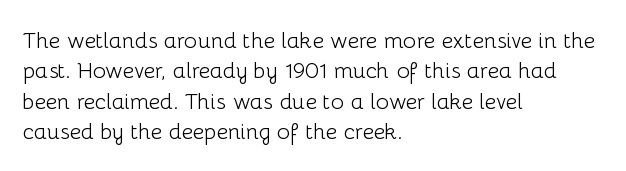
The image shows 22 px text type, upright; set left-aligned, normal line spacing (1.38x), normal letter spacing, not underlined.
